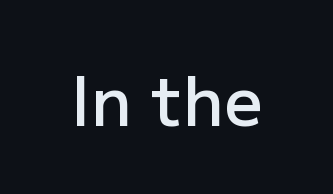
{"serif": "no", "italic": "no", "bold": "semi", "weight": "semibold", "width": "normal", "stroke_contrast": "low", "x_height": "medium", "monospaced": "no", "underline": "no", "letter_spacing": "normal", "letter_spacing_em": 0.0, "glyph_px": 67}
